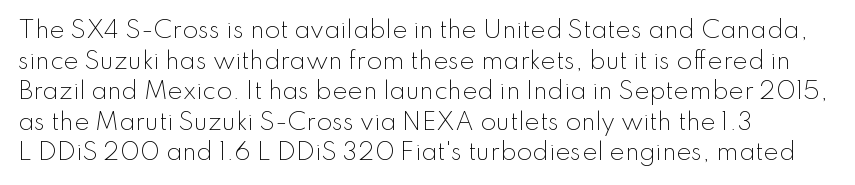
The image shows 23 px text type, upright; set left-aligned, normal line spacing (1.33x), normal letter spacing, not underlined.
